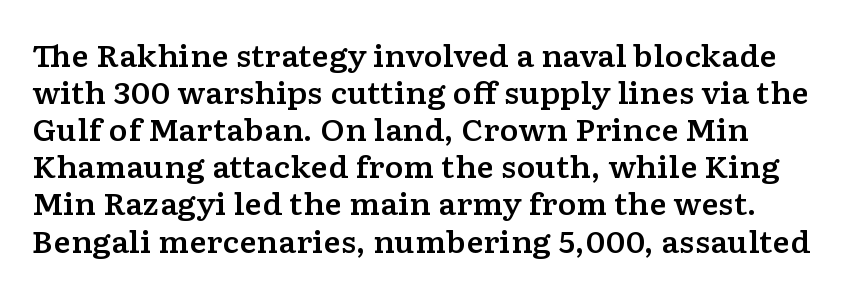
The image shows 29 px wide serif type, upright; set normal line spacing (1.28x), normal letter spacing, not underlined; low stroke contrast and a medium x-height.
